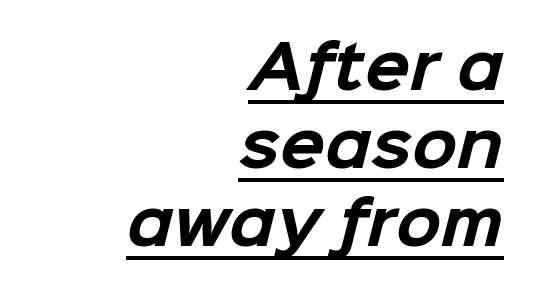
The image shows 59 px bold sans-serif type; set right-aligned, normal line spacing (1.32x), normal letter spacing, underlined; low stroke contrast and a medium x-height.
